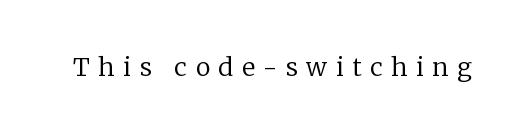
{"italic": "no", "bold": "no", "underline": "no", "letter_spacing": "wide", "letter_spacing_em": 0.34, "glyph_px": 25}
